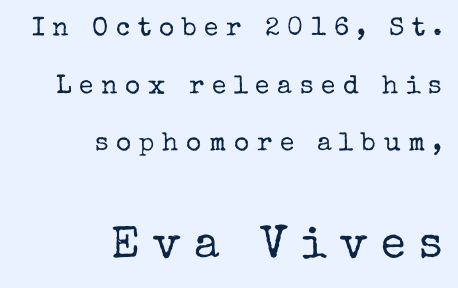
The image shows 45 px regular-weight serif type, upright; set right-aligned, loose line spacing (2.22x), unusually wide letter spacing (+0.3 em), not underlined; the second (bottom) block is 1.73x larger; low stroke contrast and a medium x-height.
